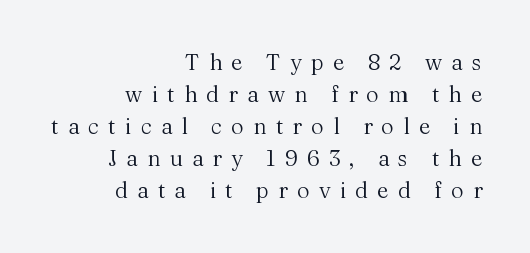
{"italic": "no", "bold": "no", "underline": "no", "align": "right", "line_spacing": "normal", "line_spacing_ratio": 1.46, "letter_spacing": "wide", "letter_spacing_em": 0.42, "glyph_px": 22}
